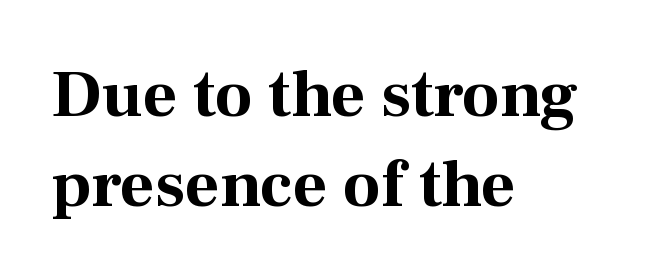
The image shows 67 px bold serif type, upright; set left-aligned, normal line spacing (1.34x), normal letter spacing, not underlined; medium stroke contrast and a medium x-height.
